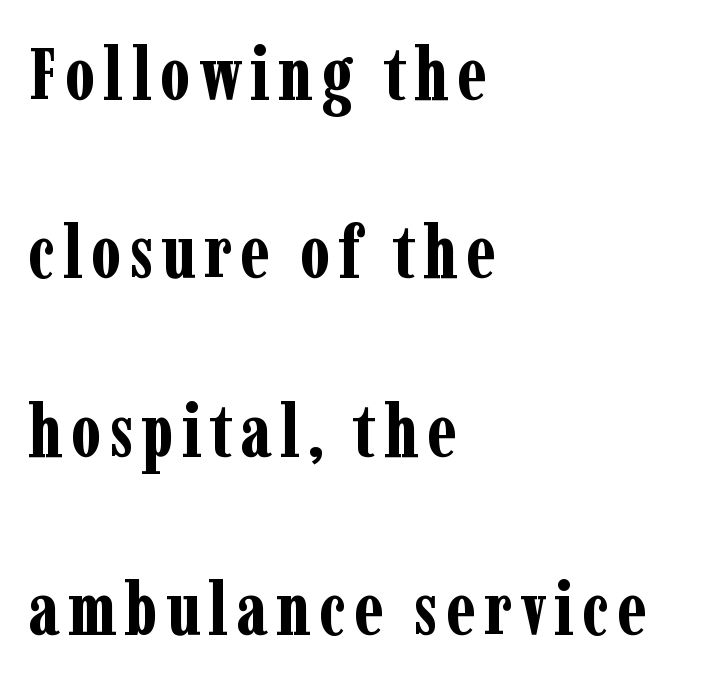
Q: Is the text bold? A: Yes.
Q: Is the text italic (slanted)? A: No, it is upright.
Q: Is the typeface a serif or a sans-serif typeface? A: Serif.
Q: Is the text underlined? A: No.
Q: How is the paragraph aligned? A: Left-aligned.
Q: Is the spacing between lines tight, normal or loose? A: Loose.
Q: Width (condensed, normal, or wide)? A: Condensed.
Q: Stroke contrast? A: Low.
Q: x-height? A: Medium.
Q: Monospaced? A: No.
